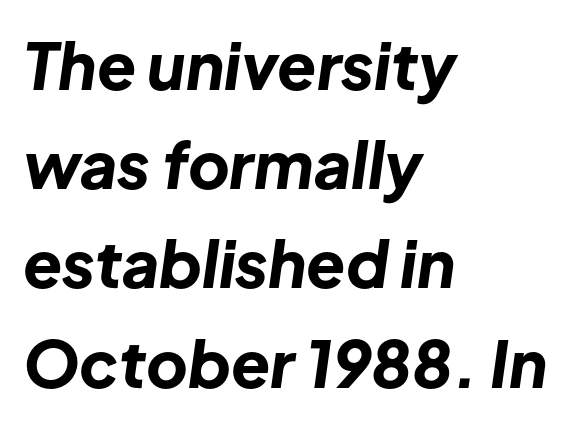
{"italic": "yes", "lean": "right", "slant_degrees": 8, "bold": "yes", "weight": "bold", "width": "normal", "stroke_contrast": "low", "x_height": "medium", "monospaced": "no", "underline": "no", "align": "left", "line_spacing": "normal", "line_spacing_ratio": 1.55, "letter_spacing": "normal", "letter_spacing_em": 0.0, "glyph_px": 64}
